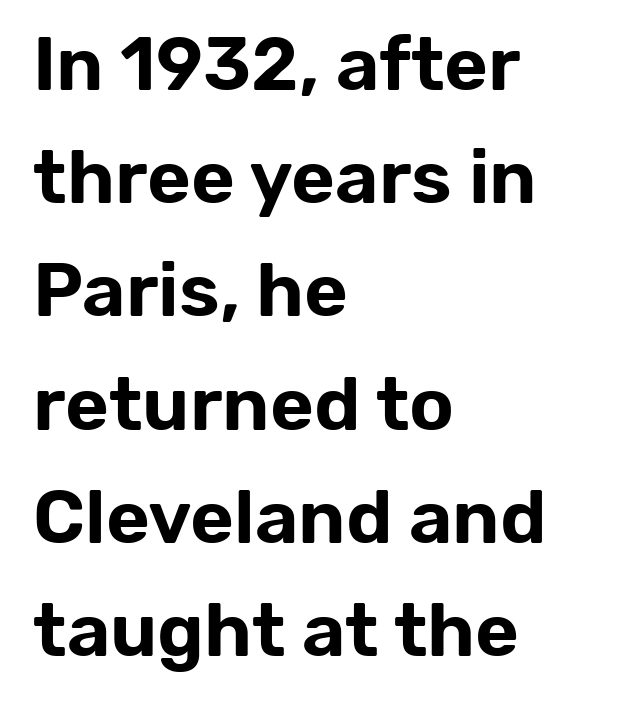
Notice how the stems are strictly vertical — no italics here. Grotesque or geometric, the face here clearly has no serifs. Reading down the block, your eye returns to a fixed left position each line. The baseline area is clear.
